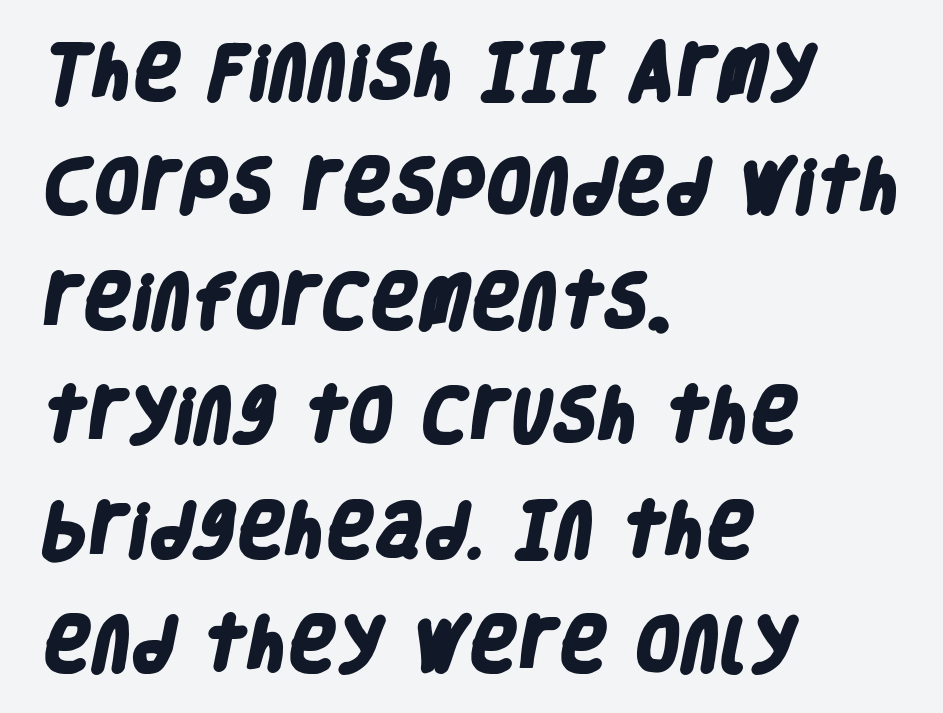
Default kerning and tracking; the words read as compact shapes. Note: no serifs on the glyphs. Underlining? Definitely not there. Reading down the block, your eye returns to a fixed left position each line. A typesetter would call this proportional, since set widths differ per character. The font is running at its bold setting.
